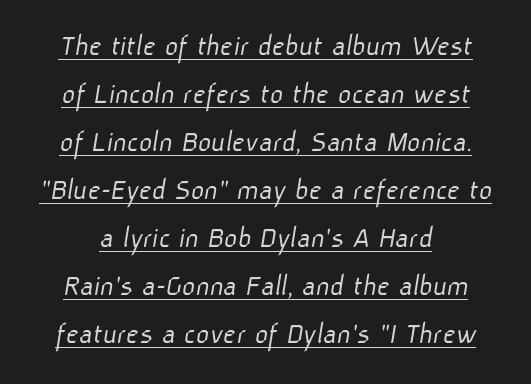
Q: Is the text bold? A: No.
Q: Is the typeface a serif or a sans-serif typeface? A: Sans-serif.
Q: Is the text underlined? A: Yes.
Q: Is the spacing between letters normal or unusually wide? A: Normal.
Q: Is the spacing between lines tight, normal or loose? A: Normal.
Q: Width (condensed, normal, or wide)? A: Normal.
Q: Stroke contrast? A: Low.
Q: x-height? A: Medium.
Q: Monospaced? A: No.
